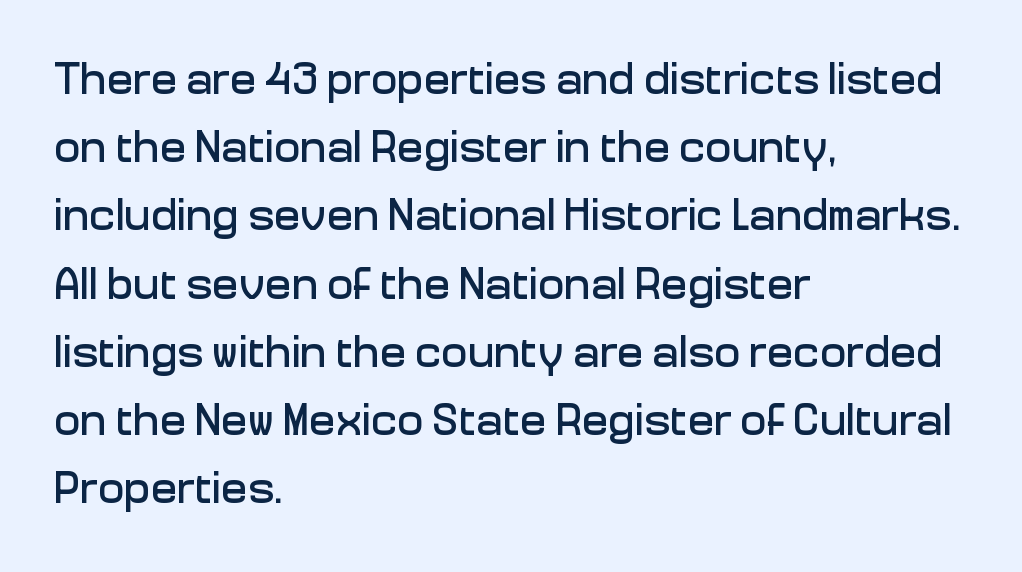
Q: Is the text italic (slanted)? A: No, it is upright.
Q: Is the typeface a serif or a sans-serif typeface? A: Sans-serif.
Q: Is the text underlined? A: No.
Q: How is the paragraph aligned? A: Left-aligned.
Q: Is the spacing between letters normal or unusually wide? A: Normal.
Q: Is the spacing between lines tight, normal or loose? A: Normal.
Q: Width (condensed, normal, or wide)? A: Normal.
Q: Stroke contrast? A: Low.
Q: x-height? A: Medium.
Q: Monospaced? A: No.
